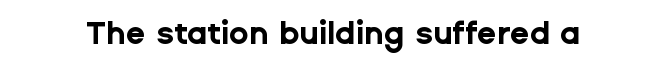
{"serif": "no", "italic": "no", "bold": "yes", "weight": "bold", "width": "normal", "stroke_contrast": "low", "x_height": "medium", "monospaced": "no", "underline": "no", "letter_spacing": "normal", "letter_spacing_em": 0.0, "glyph_px": 32}
